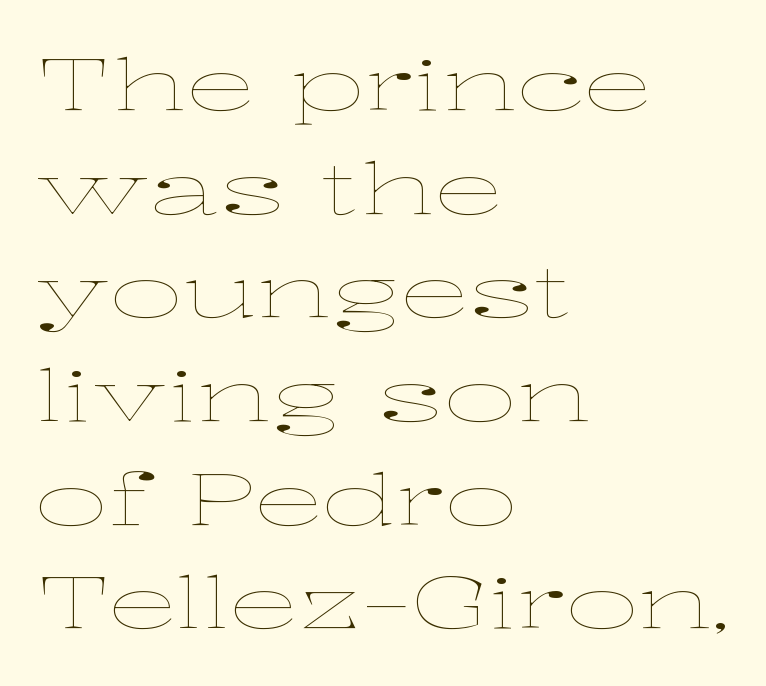
The image shows 71 px thin, wide type, upright; set left-aligned, normal line spacing (1.46x), normal letter spacing, not underlined; low stroke contrast and a medium x-height.
